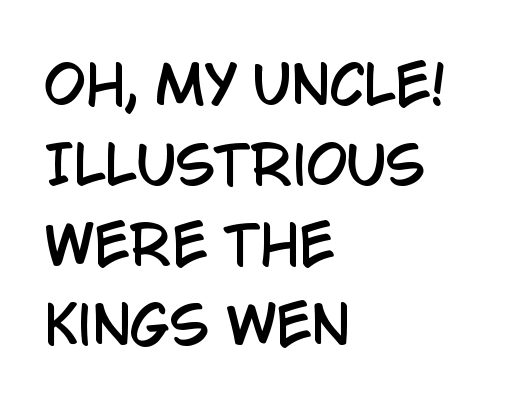
A typesetter would call this zero additional tracking. Examine the stroke ends and you'll find no serifs. Each letter keeps its own natural width here, so spacing adapts to shape. Is there any slant? The stems are plumb. The rag falls on the right side of this text block. This rendering features lettering with no underline.
